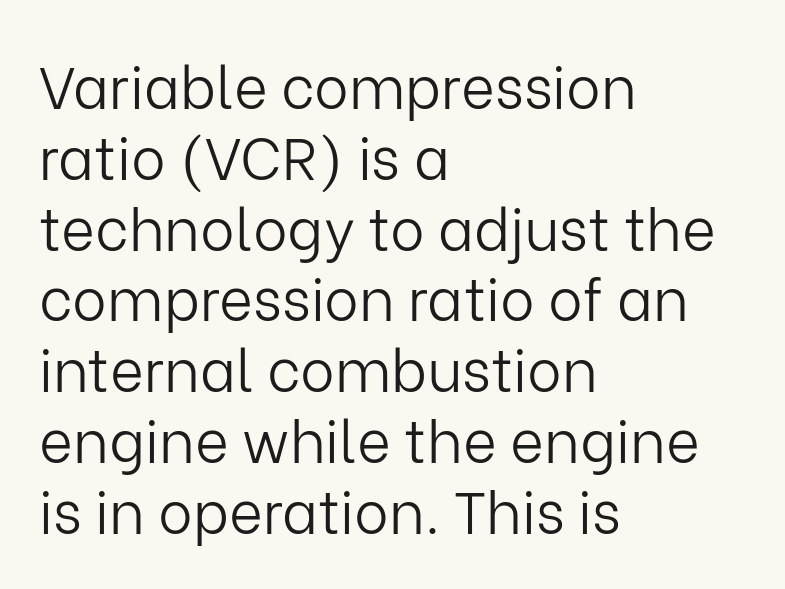
This rendering employs a face without finishing strokes, i.e., a sans-serif. Only glyphs here, with clear space below each row. Reading down the block, your eye returns to a fixed left position each line. Here the glyphs are tracked normally, forming tight word shapes. Nothing heavy about these letters — not bold at all.
